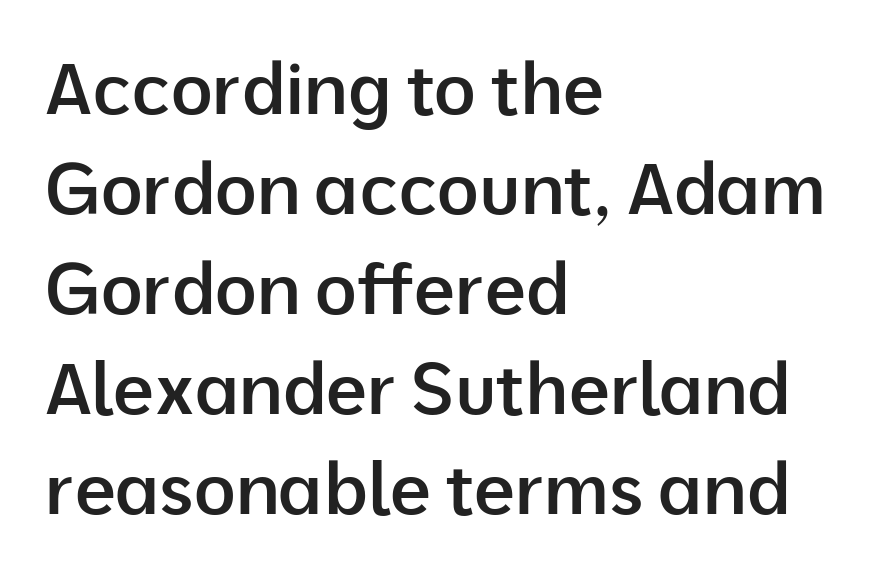
Q: Is the text bold? A: Semi-bold.
Q: Is the text italic (slanted)? A: No, it is upright.
Q: Is the typeface a serif or a sans-serif typeface? A: Sans-serif.
Q: Is the text underlined? A: No.
Q: How is the paragraph aligned? A: Left-aligned.
Q: Is the spacing between letters normal or unusually wide? A: Normal.
Q: Is the spacing between lines tight, normal or loose? A: Normal.
Q: Width (condensed, normal, or wide)? A: Normal.
Q: Stroke contrast? A: Low.
Q: x-height? A: Medium.
Q: Monospaced? A: No.
